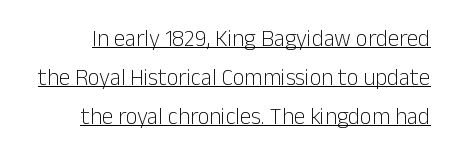
Q: Is the text bold? A: No.
Q: Is the text italic (slanted)? A: No, it is upright.
Q: Is the text underlined? A: Yes.
Q: Is the spacing between letters normal or unusually wide? A: Normal.
Q: Is the spacing between lines tight, normal or loose? A: Normal.
